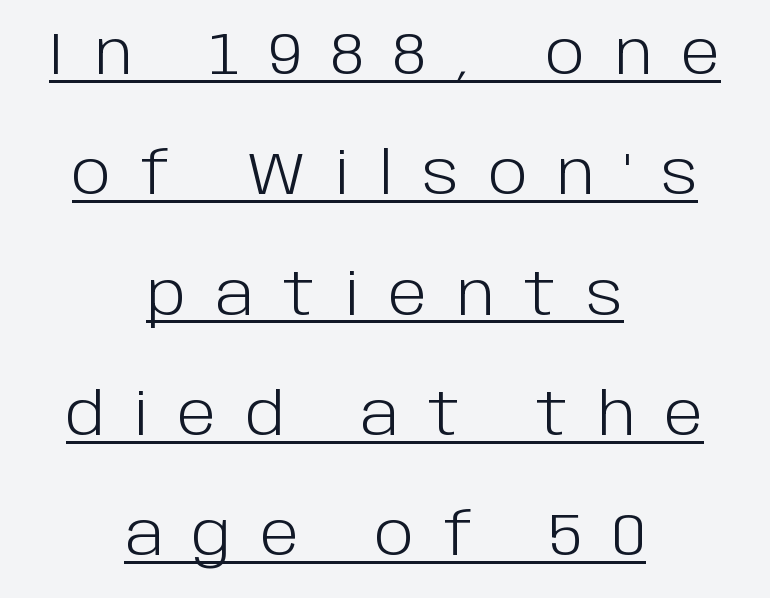
Q: Is the text bold? A: No.
Q: Is the text italic (slanted)? A: No, it is upright.
Q: Is the typeface a serif or a sans-serif typeface? A: Sans-serif.
Q: Is the text underlined? A: Yes.
Q: How is the paragraph aligned? A: Centered.
Q: Is the spacing between letters normal or unusually wide? A: Unusually wide.
Q: Is the spacing between lines tight, normal or loose? A: Loose.
Q: Width (condensed, normal, or wide)? A: Normal.
Q: Stroke contrast? A: Low.
Q: x-height? A: Large.
Q: Monospaced? A: No.
